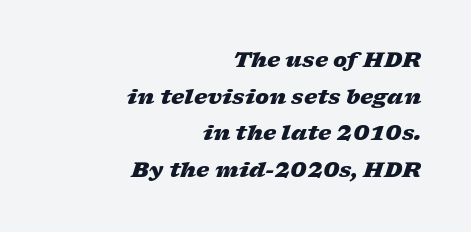
The face used here has the dense, thick strokes of a bold. Teacher's note: observe the even right margin — that is flush-right alignment. Check under the words: just untouched page. This rendering leaves character spacing at its baseline value.
